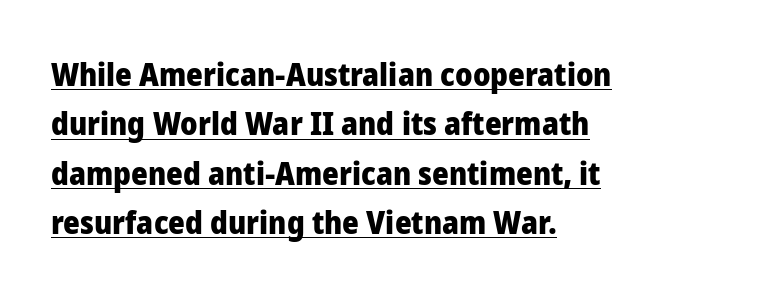
Q: Is the text bold? A: Yes.
Q: Is the text italic (slanted)? A: No, it is upright.
Q: Is the typeface a serif or a sans-serif typeface? A: Sans-serif.
Q: Is the text underlined? A: Yes.
Q: How is the paragraph aligned? A: Left-aligned.
Q: Is the spacing between letters normal or unusually wide? A: Normal.
Q: Is the spacing between lines tight, normal or loose? A: Normal.
Q: Width (condensed, normal, or wide)? A: Normal.
Q: Stroke contrast? A: Low.
Q: x-height? A: Medium.
Q: Monospaced? A: No.
